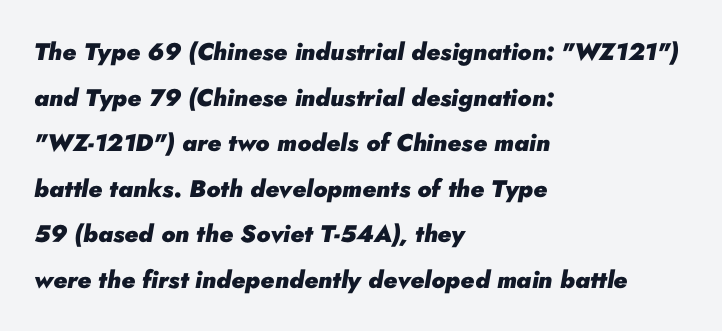
Typographic density is high because the face is bold. Looking at the ascenders, they clearly lean. Here the glyphs are tracked normally, forming tight word shapes. Line beginnings align vertically; line endings do not. Unmarked baselines from the first word to the last.
